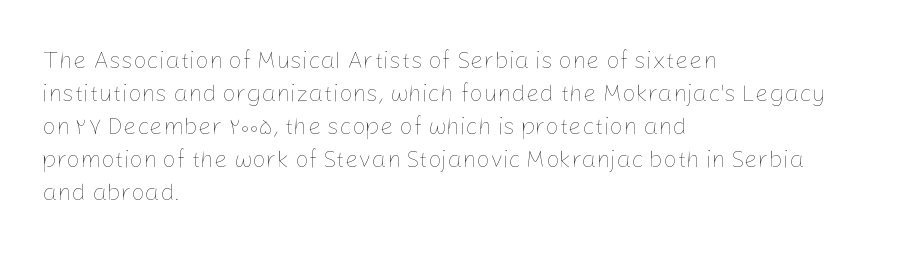
The image shows 24 px text type, upright; set left-aligned, normal line spacing (1.38x), normal letter spacing, not underlined.
